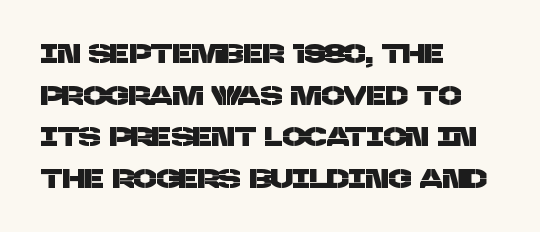
{"underline": "no", "align": "left", "line_spacing": "normal", "line_spacing_ratio": 1.54, "letter_spacing": "normal", "letter_spacing_em": 0.0, "glyph_px": 27}
